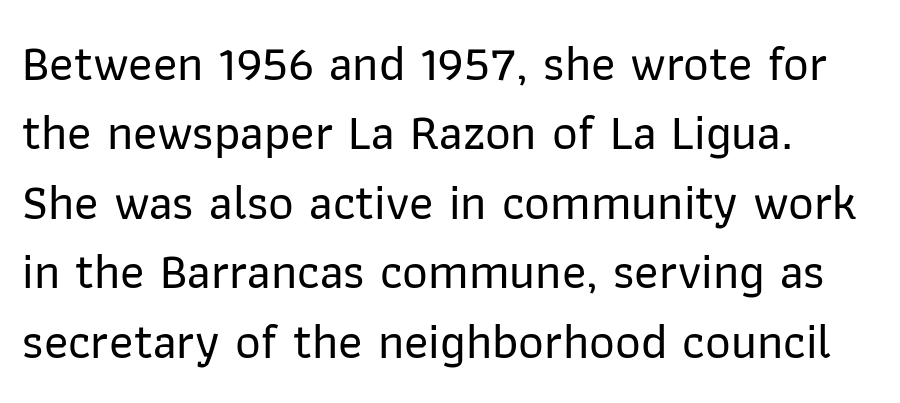
Q: Is the text italic (slanted)? A: No, it is upright.
Q: Is the typeface a serif or a sans-serif typeface? A: Sans-serif.
Q: Is the text underlined? A: No.
Q: Is the spacing between letters normal or unusually wide? A: Normal.
Q: Is the spacing between lines tight, normal or loose? A: Normal.
Q: Width (condensed, normal, or wide)? A: Normal.
Q: Stroke contrast? A: Low.
Q: x-height? A: Medium.
Q: Monospaced? A: No.
